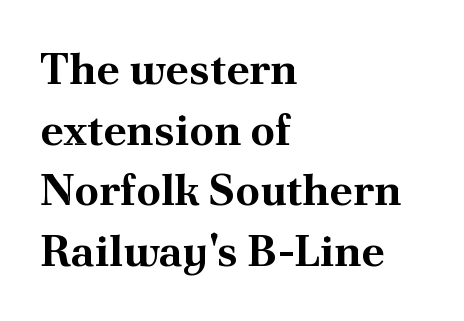
If you drew a ruler down the left edge, every line would touch it. Compared with typical paragraphs, the rows here are spaced about the same. Each letter keeps its own natural width here, so spacing adapts to shape. The typeface chosen for these lines features serifs. Compared with an ordinary text face, these strokes are far heavier — a full bold. Plain, unruled lines of type.
